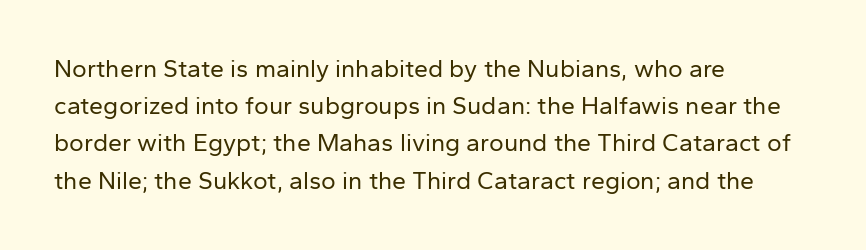
The image shows 25 px text type, upright; set left-aligned, normal line spacing (1.49x), normal letter spacing, not underlined.
